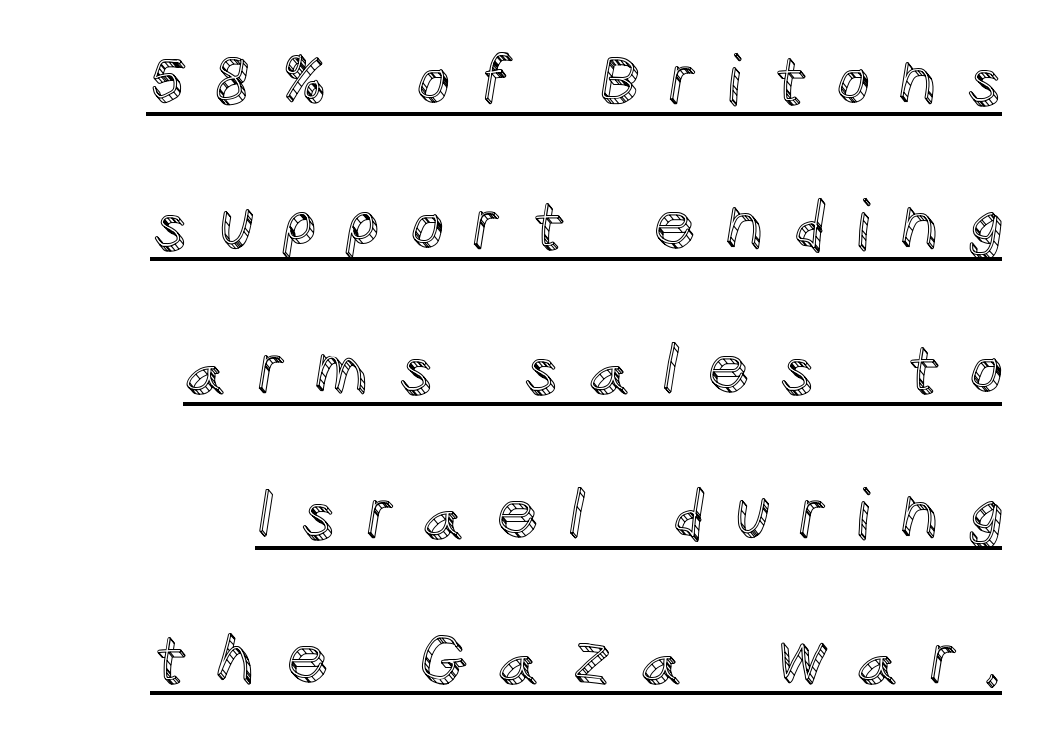
The image shows 67 px text type; set loose line spacing (2.16x), unusually wide letter spacing (+0.44 em), underlined; a large x-height.
